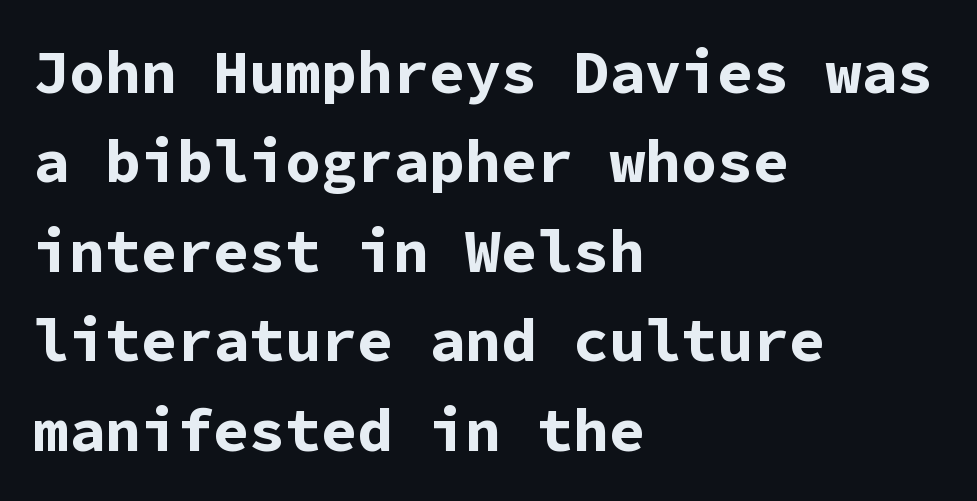
Q: Is the text bold? A: Yes.
Q: Is the text italic (slanted)? A: No, it is upright.
Q: Is the typeface a serif or a sans-serif typeface? A: Sans-serif.
Q: Is the text underlined? A: No.
Q: How is the paragraph aligned? A: Left-aligned.
Q: Is the spacing between letters normal or unusually wide? A: Normal.
Q: Is the spacing between lines tight, normal or loose? A: Normal.
Q: Width (condensed, normal, or wide)? A: Normal.
Q: Stroke contrast? A: Low.
Q: x-height? A: Medium.
Q: Monospaced? A: Yes.
